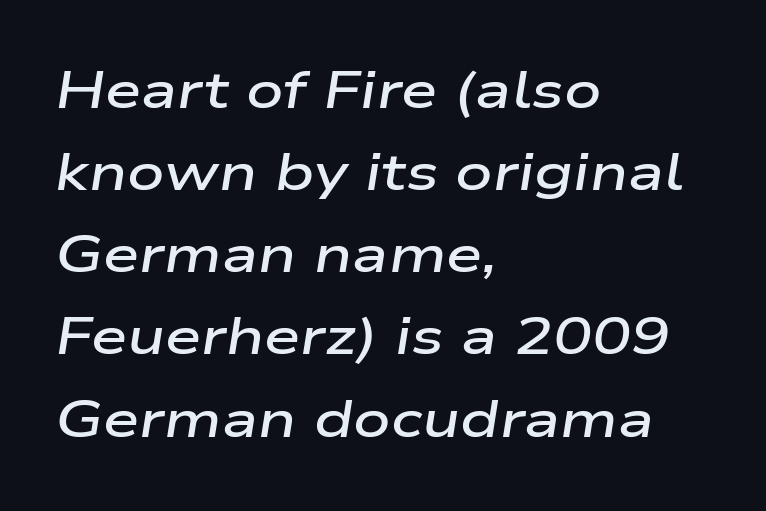
The image shows 52 px semibold, wide type, italic (leaning right); set left-aligned, normal line spacing (1.58x), normal letter spacing, not underlined; low stroke contrast and a medium x-height.
